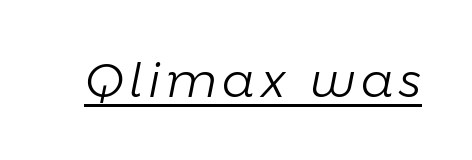
The image shows 47 px light type, italic (leaning right); set underlined; low stroke contrast and a medium x-height.
